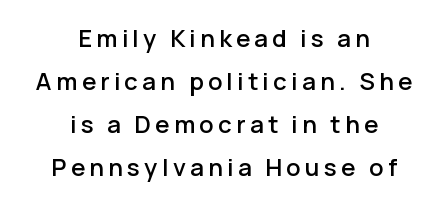
Vertical strokes here are truly vertical. The string is rendered with underlining switched off. The lines are quadded center.
